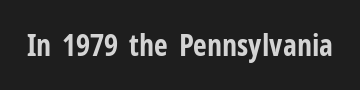
{"serif": "no", "italic": "no", "bold": "yes", "weight": "bold", "width": "condensed", "stroke_contrast": "low", "x_height": "medium", "monospaced": "no", "underline": "no", "letter_spacing": "normal", "letter_spacing_em": 0.0, "glyph_px": 30}
